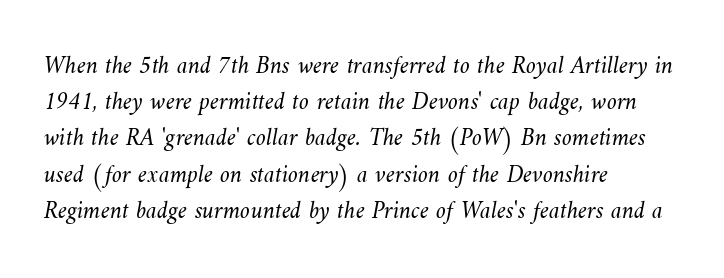
Q: Is the text bold? A: No.
Q: Is the text underlined? A: No.
Q: How is the paragraph aligned? A: Left-aligned.
Q: Is the spacing between letters normal or unusually wide? A: Normal.
Q: Is the spacing between lines tight, normal or loose? A: Normal.
